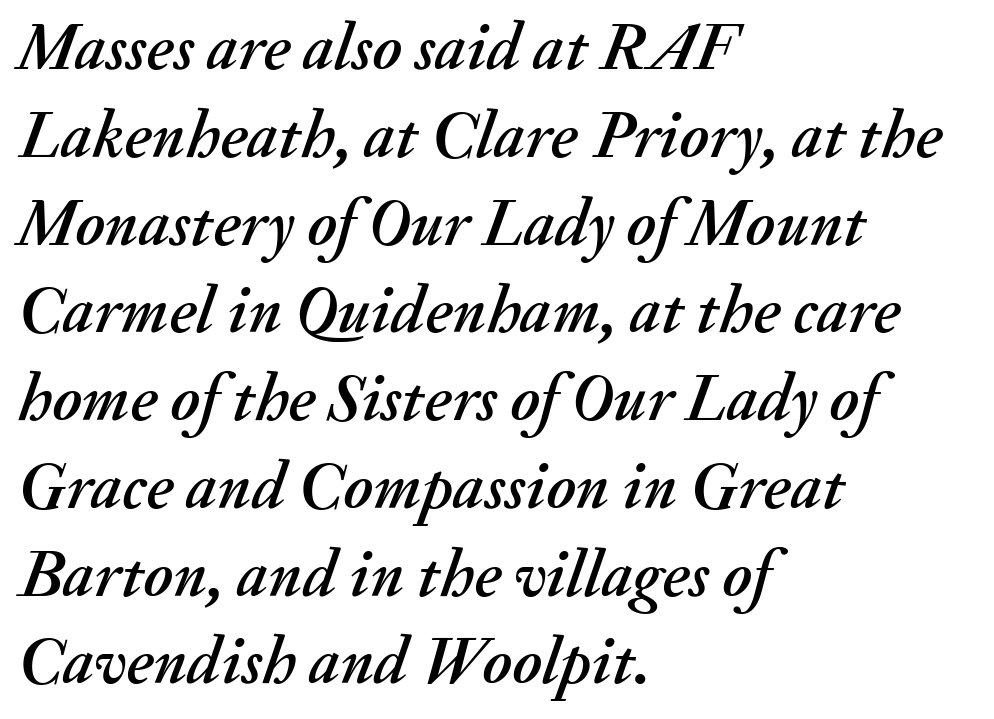
Q: Is the text italic (slanted)? A: Yes, it leans right by about 20 degrees.
Q: Is the text underlined? A: No.
Q: How is the paragraph aligned? A: Left-aligned.
Q: Is the spacing between letters normal or unusually wide? A: Normal.
Q: Is the spacing between lines tight, normal or loose? A: Normal.
Q: Width (condensed, normal, or wide)? A: Normal.
Q: Stroke contrast? A: Medium.
Q: x-height? A: Small.
Q: Monospaced? A: No.
